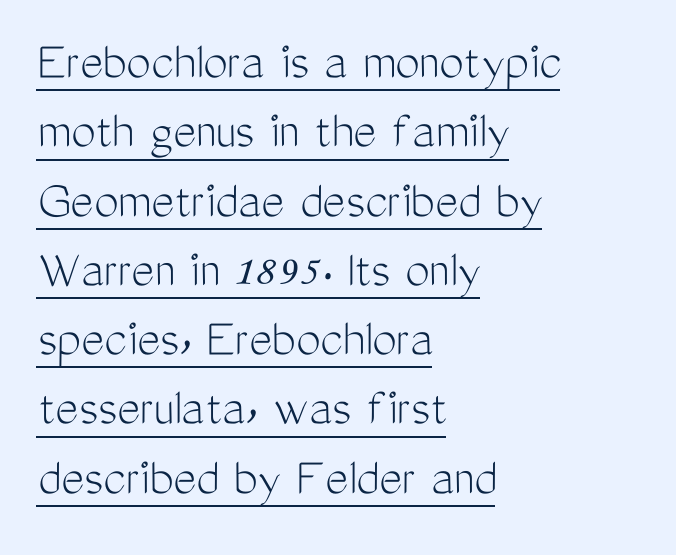
The image shows 55 px light, condensed sans-serif type, upright; set left-aligned, normal line spacing (1.26x), normal letter spacing, underlined; medium stroke contrast and a medium x-height.
